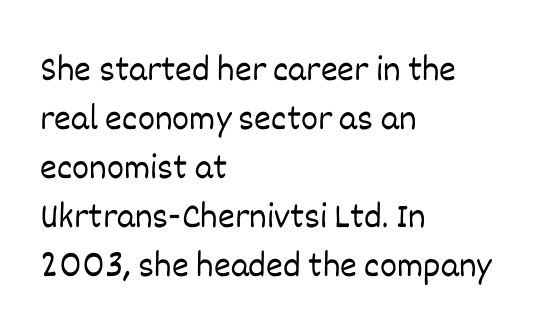
The gaps between neighbouring characters are ordinary and unremarkable. Nope, not italic — everything's standing straight. Rule under the text: the space is simply empty. Nothing heavy about these letters — not bold at all. Line beginnings align vertically; line endings do not.
